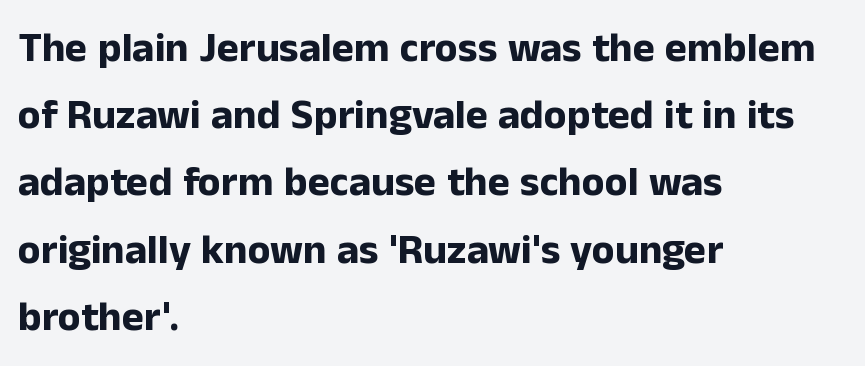
Q: Is the text bold? A: Yes.
Q: Is the text italic (slanted)? A: No, it is upright.
Q: Is the typeface a serif or a sans-serif typeface? A: Sans-serif.
Q: Is the text underlined? A: No.
Q: How is the paragraph aligned? A: Left-aligned.
Q: Is the spacing between letters normal or unusually wide? A: Normal.
Q: Is the spacing between lines tight, normal or loose? A: Normal.
Q: Width (condensed, normal, or wide)? A: Normal.
Q: Stroke contrast? A: Low.
Q: x-height? A: Medium.
Q: Monospaced? A: No.
